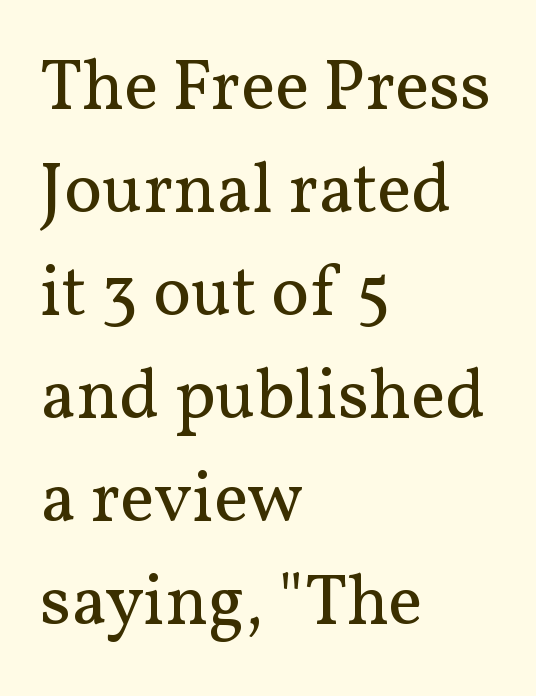
Q: Is the text bold? A: No.
Q: Is the text italic (slanted)? A: No, it is upright.
Q: Is the typeface a serif or a sans-serif typeface? A: Serif.
Q: Is the text underlined? A: No.
Q: How is the paragraph aligned? A: Left-aligned.
Q: Is the spacing between letters normal or unusually wide? A: Normal.
Q: Is the spacing between lines tight, normal or loose? A: Normal.
Q: Width (condensed, normal, or wide)? A: Normal.
Q: Stroke contrast? A: Medium.
Q: x-height? A: Medium.
Q: Monospaced? A: No.
